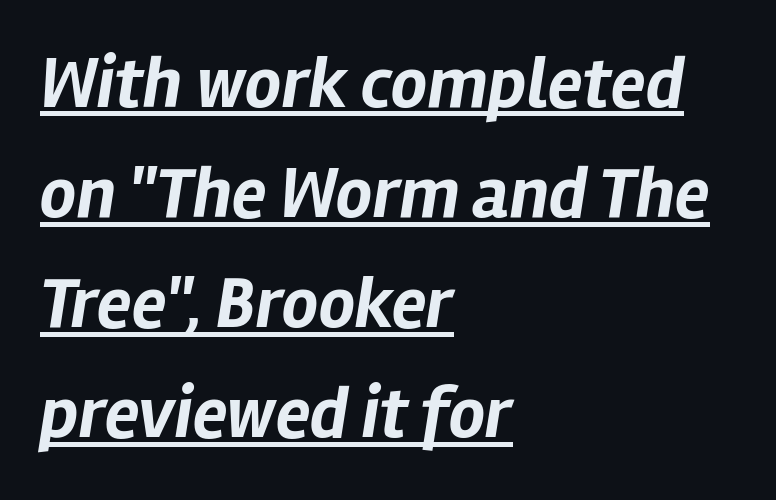
Q: Is the text bold? A: Yes.
Q: Is the text italic (slanted)? A: Yes, it leans right by about 12 degrees.
Q: Is the text underlined? A: Yes.
Q: How is the paragraph aligned? A: Left-aligned.
Q: Is the spacing between letters normal or unusually wide? A: Normal.
Q: Is the spacing between lines tight, normal or loose? A: Normal.
Q: Width (condensed, normal, or wide)? A: Normal.
Q: Stroke contrast? A: Low.
Q: x-height? A: Medium.
Q: Monospaced? A: No.
